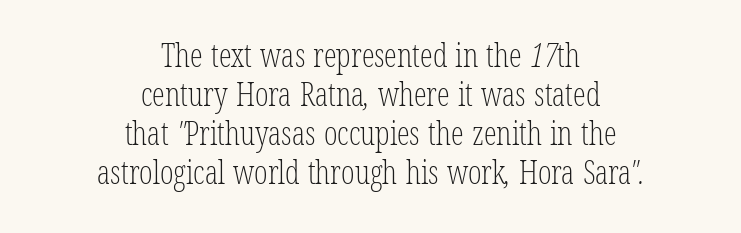
Varying glyph widths throughout — classic text-font behaviour. Ink coverage per letter is moderate at most. The foot of each line stays bare and open. Layout note: lines centered.
